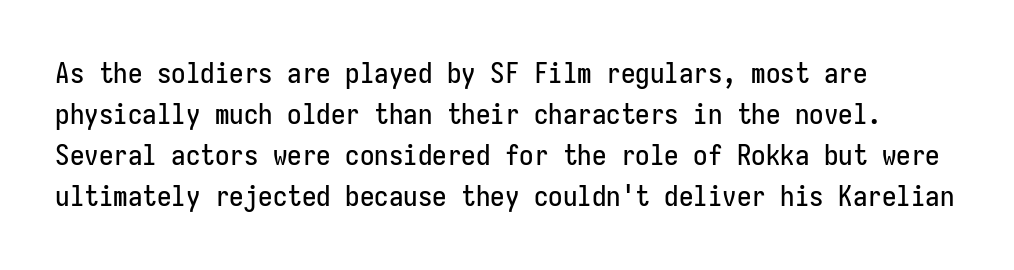
Posture: vertical. Think of a typewriter: that constant character pitch is what you see here. Caption: multi-line text, flush left, ragged right. No extra tracking has been applied to these lines. What's the leading like? Ordinary, nothing unusual. The space directly below the letters is spotless.
